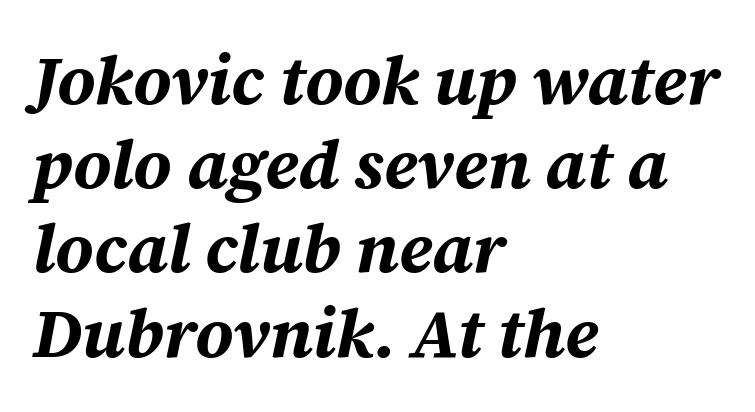
Q: Is the text bold? A: Yes.
Q: Is the text italic (slanted)? A: Yes, it leans right by about 12 degrees.
Q: Is the text underlined? A: No.
Q: How is the paragraph aligned? A: Left-aligned.
Q: Is the spacing between letters normal or unusually wide? A: Normal.
Q: Width (condensed, normal, or wide)? A: Normal.
Q: Stroke contrast? A: Medium.
Q: x-height? A: Medium.
Q: Monospaced? A: No.
